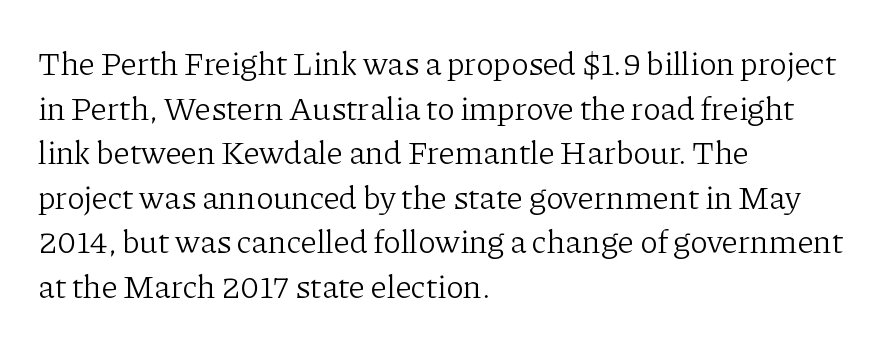
Style check: upright. Is the type heavy? It reads as light-to-regular instead. Typographically, this falls in the serif category. The text block is weighted toward the left margin, trailing off unevenly rightward. The type is set solid horizontally, with unmodified tracking. A typesetter would call this leading conventional body-copy spacing.
